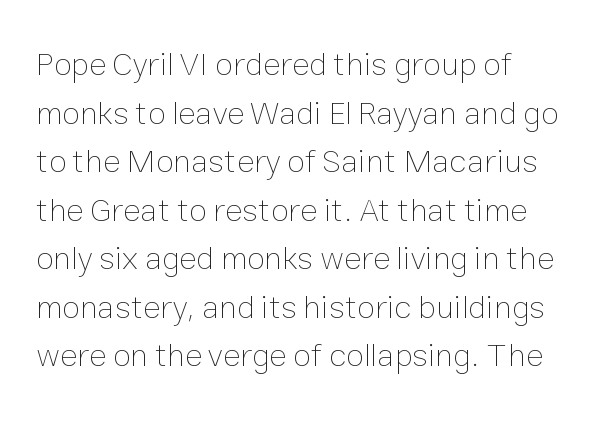
{"italic": "no", "bold": "no", "weight": "thin", "width": "normal", "stroke_contrast": "low", "x_height": "medium", "monospaced": "no", "underline": "no", "line_spacing": "normal", "line_spacing_ratio": 1.47, "letter_spacing": "normal", "letter_spacing_em": 0.0, "glyph_px": 33}
